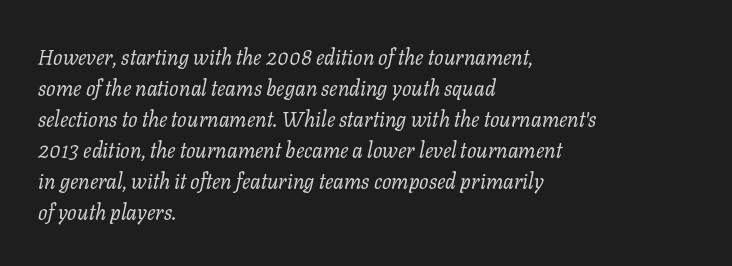
{"italic": "yes", "lean": "right", "slant_degrees": 11, "bold": "no", "underline": "no", "align": "left", "line_spacing": "normal", "line_spacing_ratio": 1.48, "letter_spacing": "normal", "letter_spacing_em": 0.0, "glyph_px": 21}
